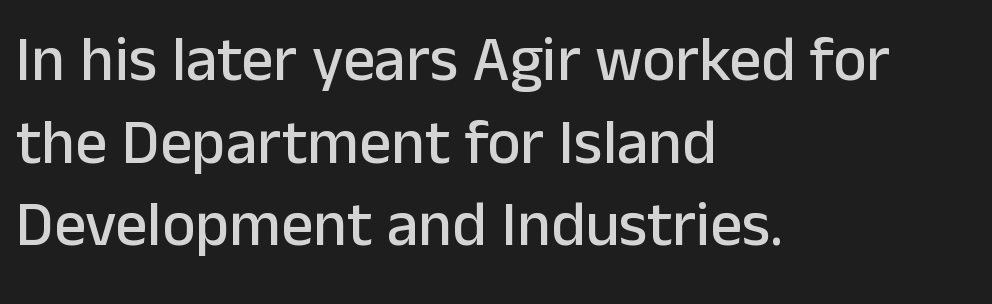
{"serif": "no", "italic": "no", "width": "normal", "stroke_contrast": "low", "x_height": "medium", "monospaced": "no", "underline": "no", "align": "left", "line_spacing": "normal", "line_spacing_ratio": 1.31, "letter_spacing": "normal", "letter_spacing_em": 0.0, "glyph_px": 63}
